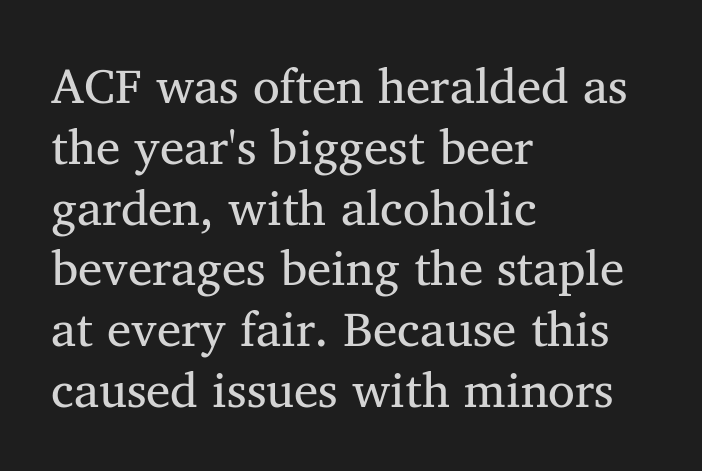
The image shows 49 px serif type; set left-aligned, line spacing 1.24x, normal letter spacing, not underlined; medium stroke contrast and a medium x-height.
